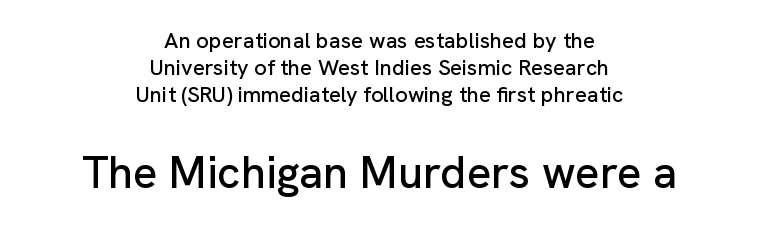
{"serif": "no", "italic": "no", "width": "normal", "stroke_contrast": "low", "x_height": "medium", "monospaced": "no", "underline": "no", "align": "center", "line_spacing_ratio": 1.23, "letter_spacing": "normal", "letter_spacing_em": 0.0, "larger_block": "second", "size_ratio": 2.05, "glyph_px": 45}
